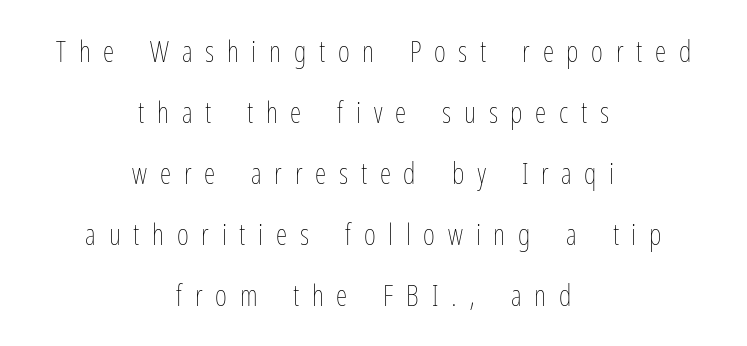
{"italic": "no", "bold": "no", "weight": "thin", "width": "condensed", "stroke_contrast": "low", "x_height": "medium", "monospaced": "no", "underline": "no", "align": "center", "line_spacing": "loose", "line_spacing_ratio": 2.1, "letter_spacing": "wide", "letter_spacing_em": 0.44, "glyph_px": 29}
